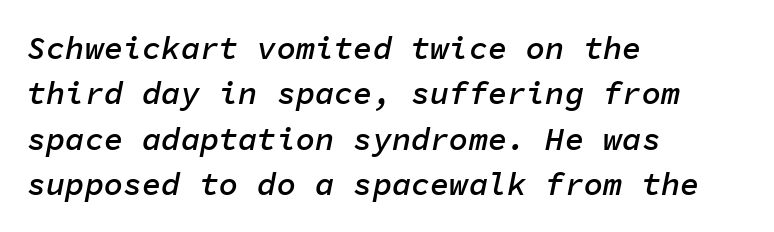
Q: Is the text bold? A: Semi-bold.
Q: Is the text italic (slanted)? A: Yes, it leans right by about 11 degrees.
Q: Is the text underlined? A: No.
Q: How is the paragraph aligned? A: Left-aligned.
Q: Is the spacing between letters normal or unusually wide? A: Normal.
Q: Is the spacing between lines tight, normal or loose? A: Normal.
Q: Width (condensed, normal, or wide)? A: Normal.
Q: Stroke contrast? A: Low.
Q: x-height? A: Medium.
Q: Monospaced? A: Yes.
